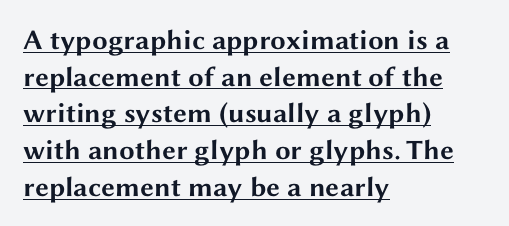
Q: Is the text bold? A: Yes.
Q: Is the text italic (slanted)? A: No, it is upright.
Q: Is the typeface a serif or a sans-serif typeface? A: Sans-serif.
Q: Is the text underlined? A: Yes.
Q: How is the paragraph aligned? A: Left-aligned.
Q: Is the spacing between letters normal or unusually wide? A: Normal.
Q: Is the spacing between lines tight, normal or loose? A: Normal.
Q: Width (condensed, normal, or wide)? A: Wide.
Q: Stroke contrast? A: Medium.
Q: x-height? A: Medium.
Q: Monospaced? A: No.
